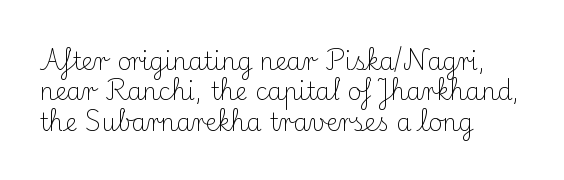
Q: Is the text bold? A: No.
Q: Is the text italic (slanted)? A: No, it is upright.
Q: Is the text underlined? A: No.
Q: How is the paragraph aligned? A: Left-aligned.
Q: Is the spacing between letters normal or unusually wide? A: Normal.
Q: Is the spacing between lines tight, normal or loose? A: Normal.
